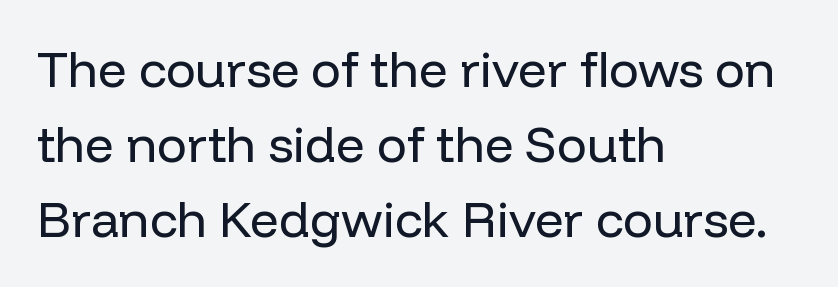
The typesetting does not lean heavy: it is not bold. Left-aligned paragraph, ragged on the right. A typesetter would label this face a sans. It's the straight-up-and-down kind of type. Lines of text with bare space underneath. A typesetter would call this leading conventional body-copy spacing.
